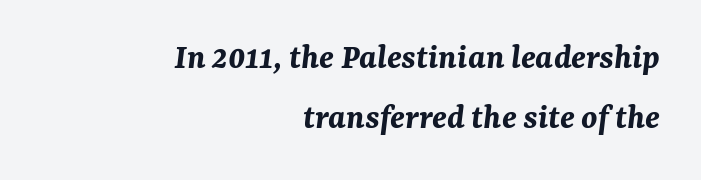
Q: Is the text bold? A: Yes.
Q: Is the text italic (slanted)? A: Yes, it leans right by about 7 degrees.
Q: Is the text underlined? A: No.
Q: How is the paragraph aligned? A: Right-aligned.
Q: Is the spacing between letters normal or unusually wide? A: Normal.
Q: Is the spacing between lines tight, normal or loose? A: Normal.
Q: Width (condensed, normal, or wide)? A: Normal.
Q: Stroke contrast? A: Medium.
Q: x-height? A: Medium.
Q: Monospaced? A: No.
